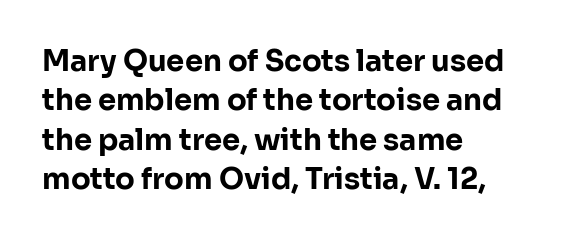
The image shows 29 px bold sans-serif type, upright; set left-aligned, normal line spacing (1.36x), normal letter spacing, not underlined; low stroke contrast and a medium x-height.
